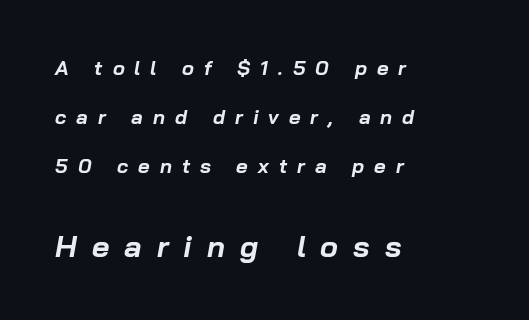
Q: Is the text bold? A: Yes.
Q: Is the text italic (slanted)? A: Yes, it leans right by about 10 degrees.
Q: Is the text underlined? A: No.
Q: How is the paragraph aligned? A: Left-aligned.
Q: Is the spacing between letters normal or unusually wide? A: Unusually wide.
Q: Is the spacing between lines tight, normal or loose? A: Loose.
Q: Which block of text is set in a larger size, the first (top) or the second (bottom)? A: The second (bottom) one.
Q: Width (condensed, normal, or wide)? A: Normal.
Q: Stroke contrast? A: Low.
Q: x-height? A: Medium.
Q: Monospaced? A: No.
